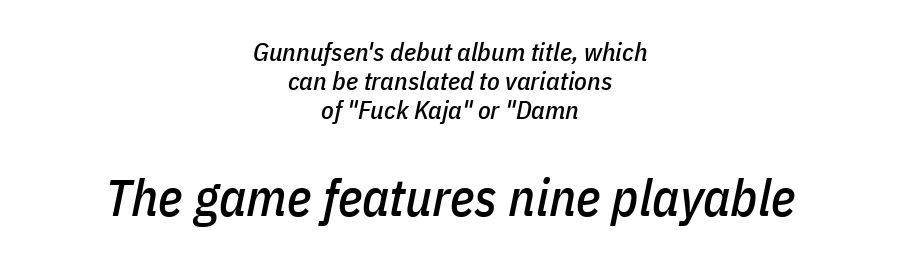
Casual observation: everything's sitting right in the middle. Glyph-to-glyph distance matches everyday printed text. Bigger letters appear in the bottom chunk; the top chunk is reduced. A bare baseline throughout the passage. These lines huddle together more closely than default settings would place them.
